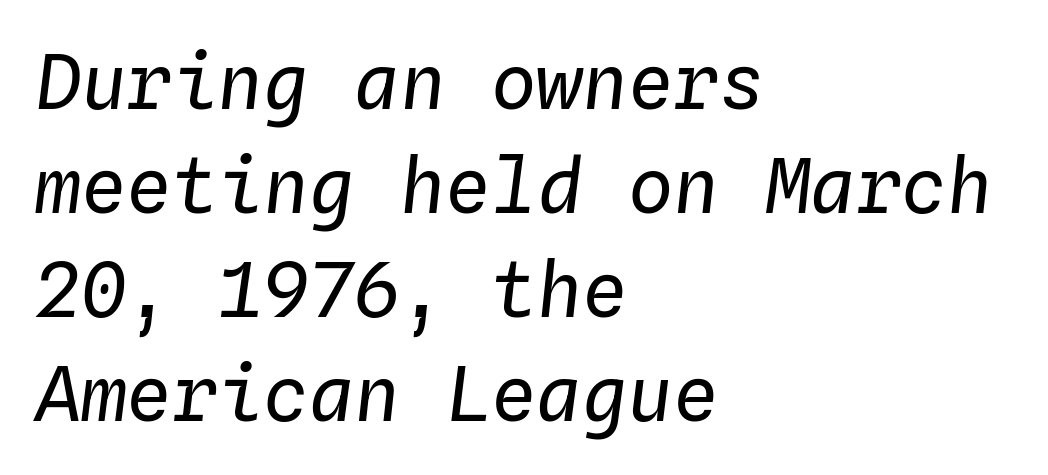
The image shows 76 px regular-weight type, italic (leaning right), monospaced; set left-aligned, normal line spacing (1.37x), normal letter spacing, not underlined; low stroke contrast and a medium x-height.
